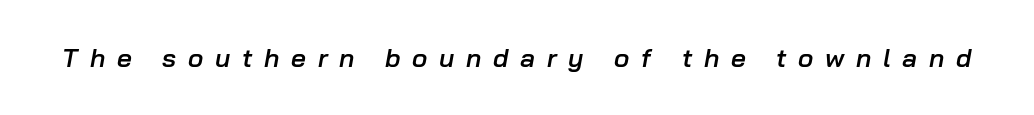
Q: Is the text bold? A: Semi-bold.
Q: Is the text italic (slanted)? A: Yes, it leans right by about 10 degrees.
Q: Is the text underlined? A: No.
Q: Is the spacing between letters normal or unusually wide? A: Unusually wide.
